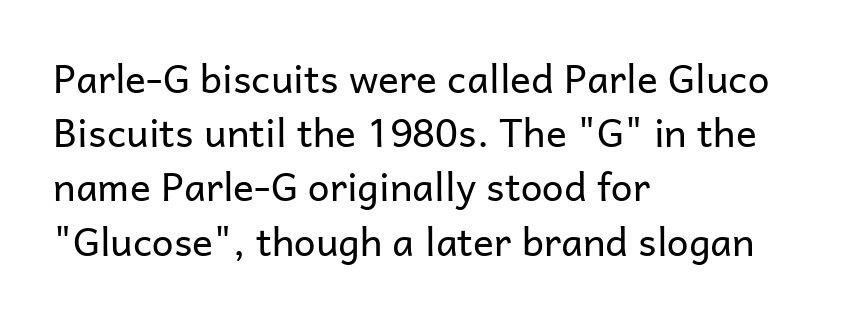
The font is comparable to plain body text, perhaps lighter. The baseline area is clear. Observe the absence of serifs on each vertical stroke in this sample. Think of a printed novel: that variable character pitch is what you see here. The axis of the letterforms is exactly vertical. Every row of glyphs begins at an identical x-position on the left.
